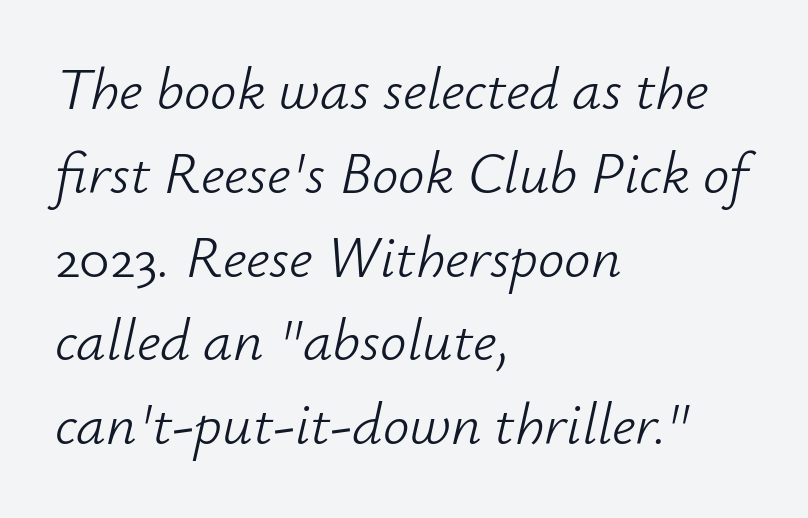
The image shows 59 px light type, italic (leaning right); set left-aligned, normal line spacing (1.42x), normal letter spacing, not underlined; low stroke contrast and a small x-height.
